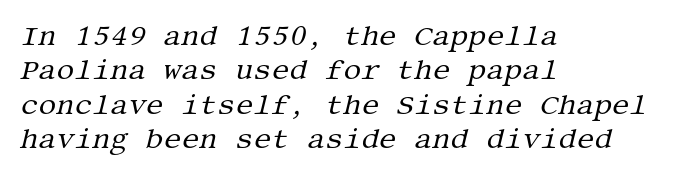
Q: Is the text bold? A: No.
Q: Is the text italic (slanted)? A: Yes, it leans right by about 13 degrees.
Q: Is the typeface a serif or a sans-serif typeface? A: Serif.
Q: Is the text underlined? A: No.
Q: How is the paragraph aligned? A: Left-aligned.
Q: Is the spacing between letters normal or unusually wide? A: Normal.
Q: Width (condensed, normal, or wide)? A: Normal.
Q: Stroke contrast? A: Medium.
Q: x-height? A: Large.
